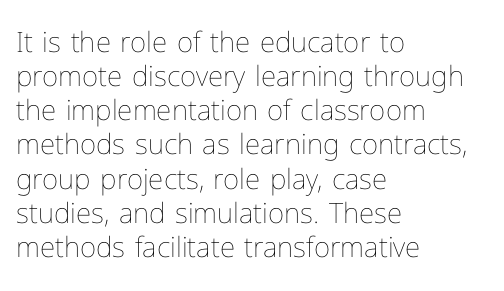
These lines are set flush left with a ragged right edge. Ordinary non-slanted type is in use. Varying glyph widths throughout — classic text-font behaviour. You could call the tracking neutral — neither tight nor loose. Unbolded letterforms with no extra heft. Honestly, there is no underline to notice here at all.
